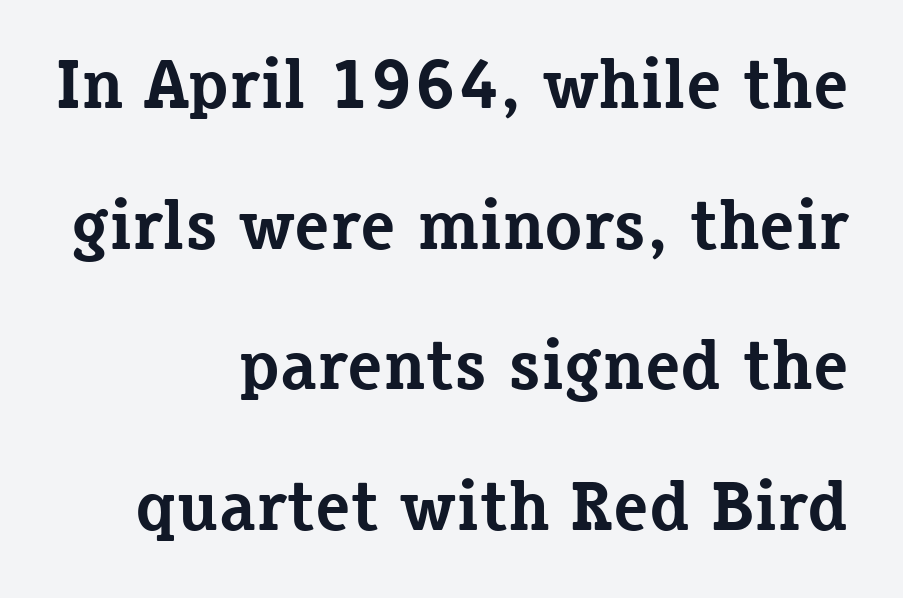
The image shows 70 px bold serif type, upright; set right-aligned, loose line spacing (2.01x), normal letter spacing, not underlined; low stroke contrast and a medium x-height.
